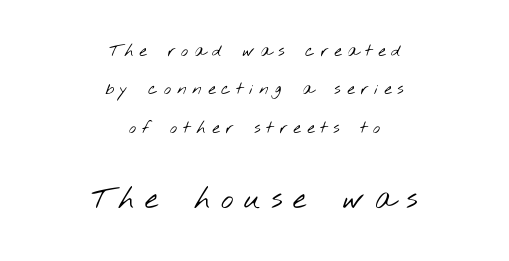
The image shows 30 px light, wide sans-serif type; set centered, loose line spacing (2.26x), unusually wide letter spacing (+0.35 em), not underlined; the second (bottom) block is 1.76x larger; low stroke contrast and a small x-height.
